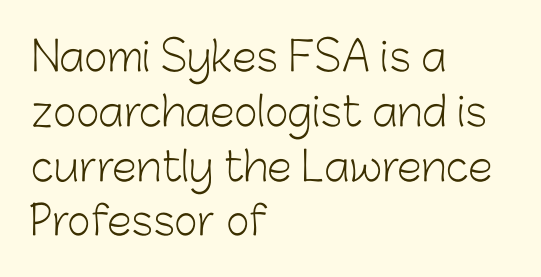
Q: Is the text bold? A: No.
Q: Is the text italic (slanted)? A: No, it is upright.
Q: Is the typeface a serif or a sans-serif typeface? A: Sans-serif.
Q: Is the text underlined? A: No.
Q: How is the paragraph aligned? A: Left-aligned.
Q: Is the spacing between letters normal or unusually wide? A: Normal.
Q: Is the spacing between lines tight, normal or loose? A: Normal.
Q: Width (condensed, normal, or wide)? A: Normal.
Q: Stroke contrast? A: Low.
Q: x-height? A: Medium.
Q: Monospaced? A: No.
